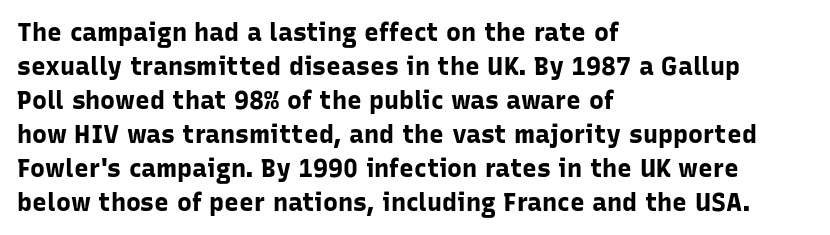
Q: Is the text bold? A: Yes.
Q: Is the text italic (slanted)? A: No, it is upright.
Q: Is the text underlined? A: No.
Q: How is the paragraph aligned? A: Left-aligned.
Q: Is the spacing between letters normal or unusually wide? A: Normal.
Q: Is the spacing between lines tight, normal or loose? A: Normal.
